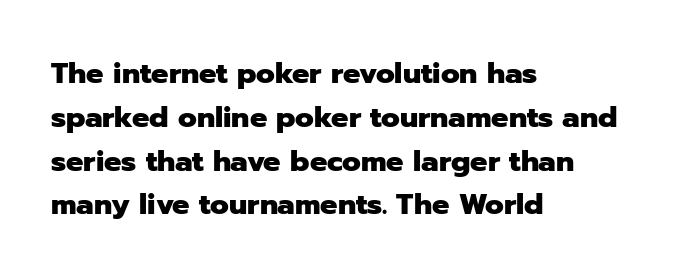
The image shows 29 px heavy sans-serif type, upright; set left-aligned, normal line spacing (1.51x), normal letter spacing, not underlined; low stroke contrast and a medium x-height.
